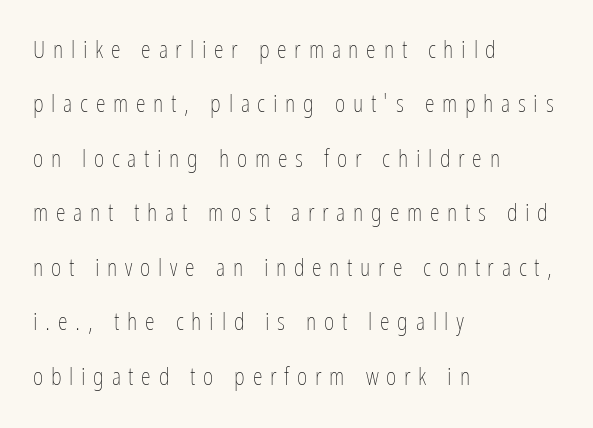
Has an underline been added? It has not. Caption: face not bold, strokes unweighted. Nope, not italic — everything's standing straight. Vertical spacing — loose. Alignment: flush left.
